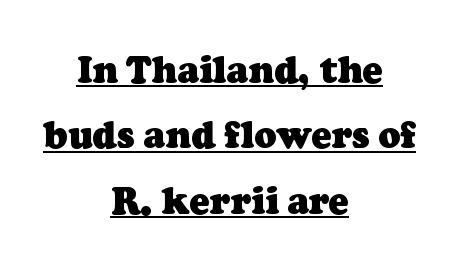
{"serif": "yes", "bold": "yes", "weight": "heavy", "width": "normal", "stroke_contrast": "low", "x_height": "medium", "monospaced": "no", "underline": "yes", "align": "center", "line_spacing_ratio": 1.77, "letter_spacing": "normal", "letter_spacing_em": 0.0, "glyph_px": 37}
